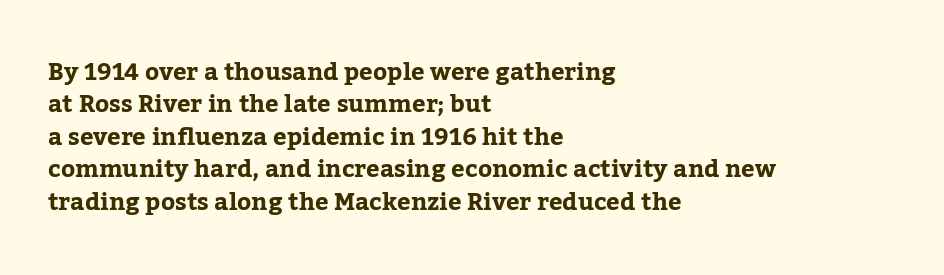
Glyph-to-glyph distance matches everyday printed text. Teacher's note: observe the even left margin — that is flush-left alignment. Type without underlining. This sample keeps an unexceptional amount of space between lines. This is roman type, the default non-slanted kind.
